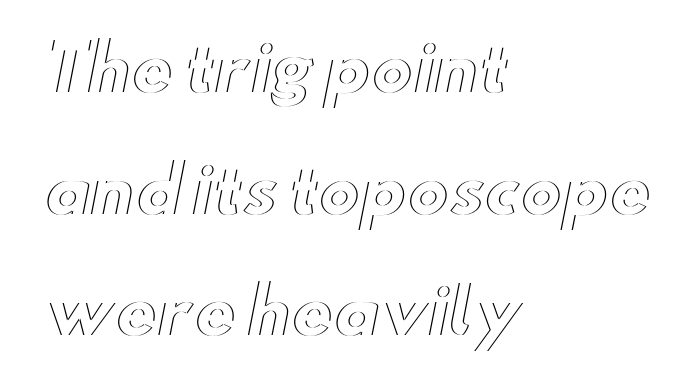
The image shows 63 px wide type; set left-aligned, loose line spacing (1.93x), normal letter spacing, not underlined; a small x-height.
